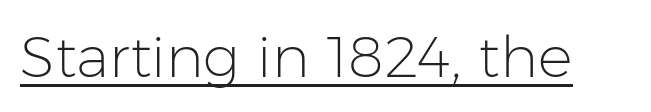
Stems and bowls with no extra thickness — not bold. Is this a fixed-width face? No — the glyphs have proportional, varying widths. Is this a sans? Yes — the strokes have no serifs. Students, note that the glyphs here touch the page at normal intervals.
